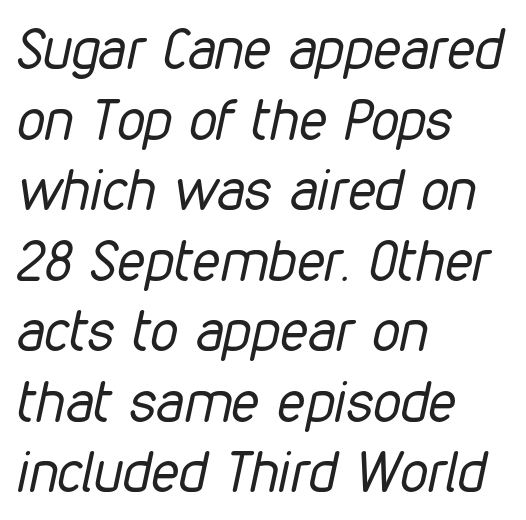
Q: Is the text bold? A: No.
Q: Is the text italic (slanted)? A: Yes, it leans right by about 12 degrees.
Q: Is the text underlined? A: No.
Q: How is the paragraph aligned? A: Left-aligned.
Q: Is the spacing between letters normal or unusually wide? A: Normal.
Q: Is the spacing between lines tight, normal or loose? A: Normal.
Q: Width (condensed, normal, or wide)? A: Condensed.
Q: Stroke contrast? A: Low.
Q: x-height? A: Medium.
Q: Monospaced? A: No.
